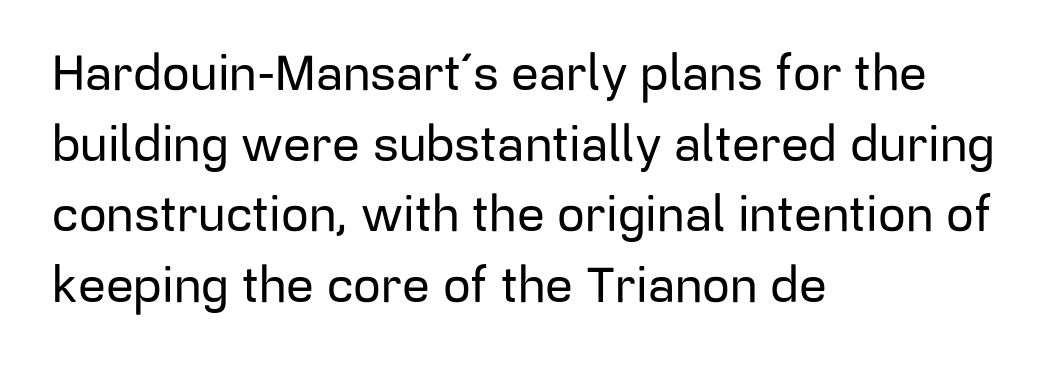
Q: Is the text italic (slanted)? A: No, it is upright.
Q: Is the typeface a serif or a sans-serif typeface? A: Sans-serif.
Q: Is the text underlined? A: No.
Q: How is the paragraph aligned? A: Left-aligned.
Q: Is the spacing between letters normal or unusually wide? A: Normal.
Q: Is the spacing between lines tight, normal or loose? A: Normal.
Q: Width (condensed, normal, or wide)? A: Normal.
Q: Stroke contrast? A: Low.
Q: x-height? A: Medium.
Q: Monospaced? A: No.
